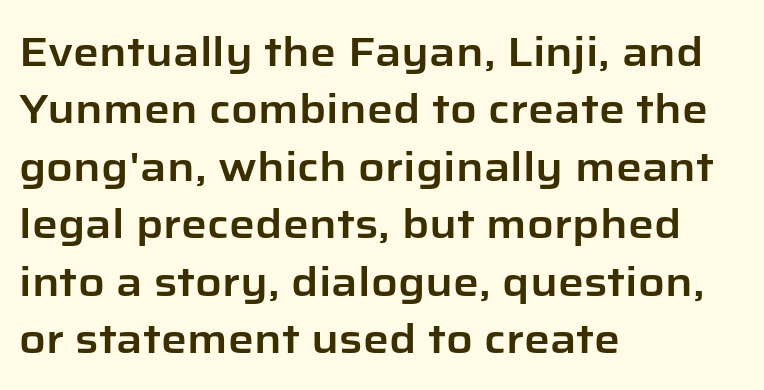
Each new line begins a customary step beneath the previous one. The rendering uses natural spacing where letterforms have individual widths. This sample uses a sans-serif face. These lines are set flush left with a ragged right edge.
